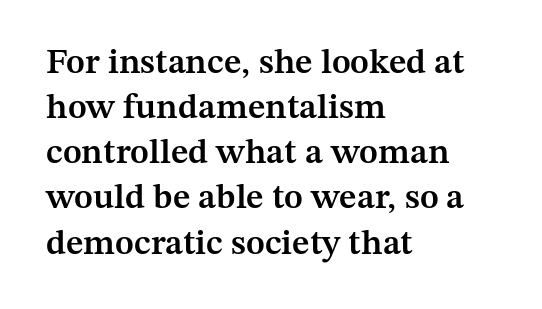
{"serif": "yes", "italic": "no", "bold": "semi", "weight": "semibold", "width": "normal", "stroke_contrast": "medium", "x_height": "medium", "monospaced": "no", "underline": "no", "align": "left", "line_spacing": "normal", "line_spacing_ratio": 1.29, "letter_spacing": "normal", "letter_spacing_em": 0.0, "glyph_px": 35}
